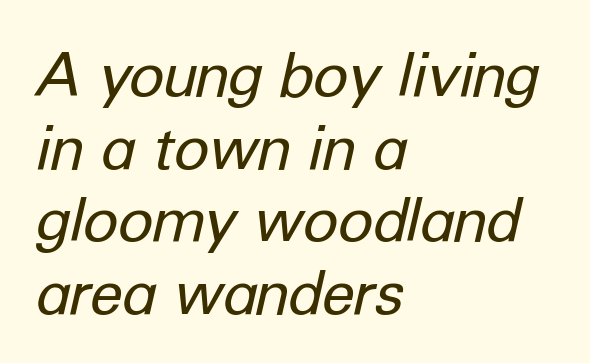
{"italic": "yes", "lean": "right", "slant_degrees": 12, "bold": "no", "weight": "regular", "width": "normal", "stroke_contrast": "low", "x_height": "medium", "monospaced": "no", "underline": "no", "align": "left", "line_spacing_ratio": 1.21, "letter_spacing": "normal", "letter_spacing_em": 0.0, "glyph_px": 60}
